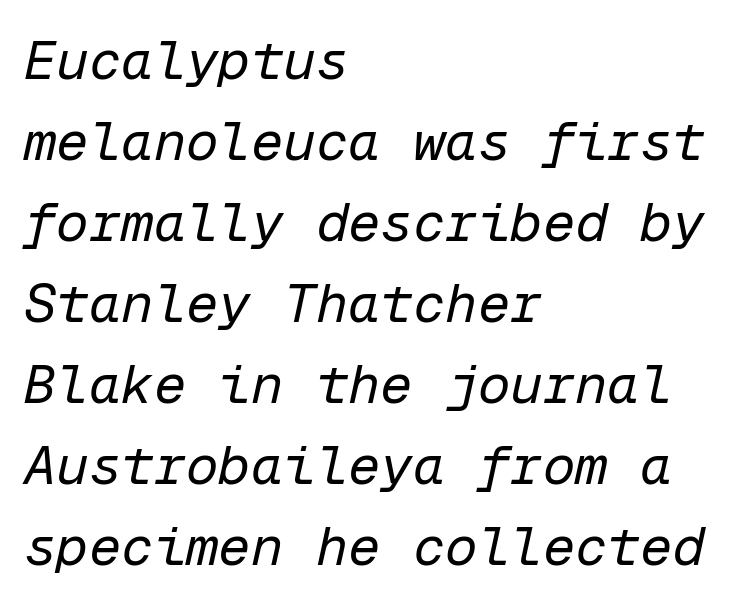
The image shows 54 px regular-weight type, italic (leaning right), monospaced; set left-aligned, normal line spacing (1.5x), normal letter spacing, not underlined; low stroke contrast and a medium x-height.
